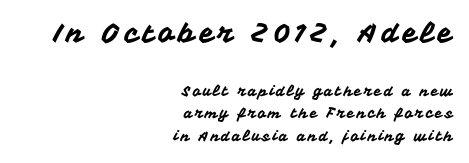
{"underline": "no", "align": "right", "line_spacing": "normal", "line_spacing_ratio": 1.63, "larger_block": "first", "size_ratio": 1.93, "glyph_px": 27}
